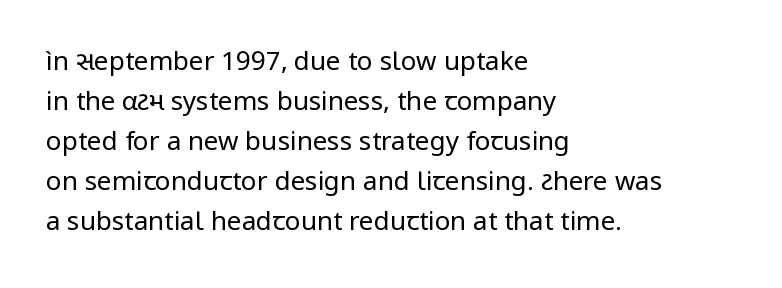
The image shows 26 px text type, upright; set left-aligned, normal line spacing (1.54x), normal letter spacing, not underlined.
